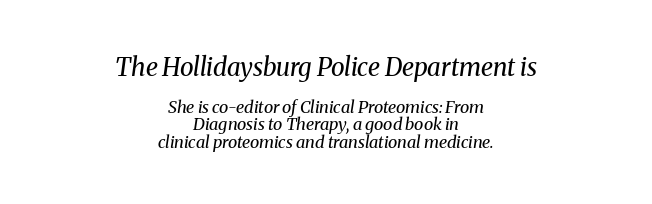
Inter-character spacing is left at the font's built-in metrics. The weight tops out at a normal text grade. These lines are centered, leaving both edges ragged. The baseline area is clear. The composition opens big and finishes small.
